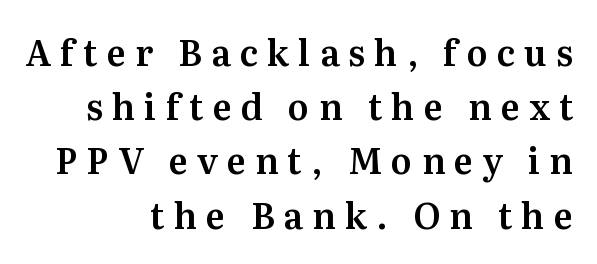
A clean baseline with only descenders dipping below it. Casual observation: everything's shoved over to the right. Is this a fixed-width face? No — the glyphs have proportional, varying widths. Tall strokes in this sample are plumb rather than angled. Is this a sans? No — the strokes have serifs.
